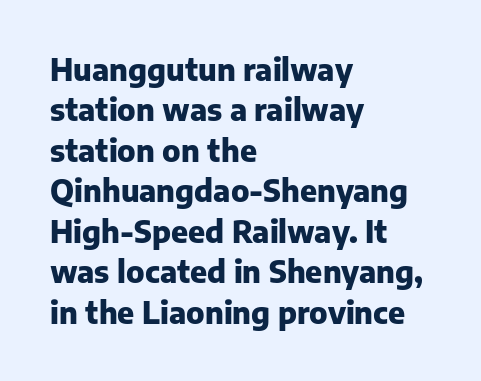
Q: Is the text bold? A: Yes.
Q: Is the text italic (slanted)? A: No, it is upright.
Q: Is the typeface a serif or a sans-serif typeface? A: Sans-serif.
Q: Is the text underlined? A: No.
Q: How is the paragraph aligned? A: Left-aligned.
Q: Is the spacing between letters normal or unusually wide? A: Normal.
Q: Is the spacing between lines tight, normal or loose? A: Normal.
Q: Width (condensed, normal, or wide)? A: Normal.
Q: Stroke contrast? A: Low.
Q: x-height? A: Medium.
Q: Monospaced? A: No.
